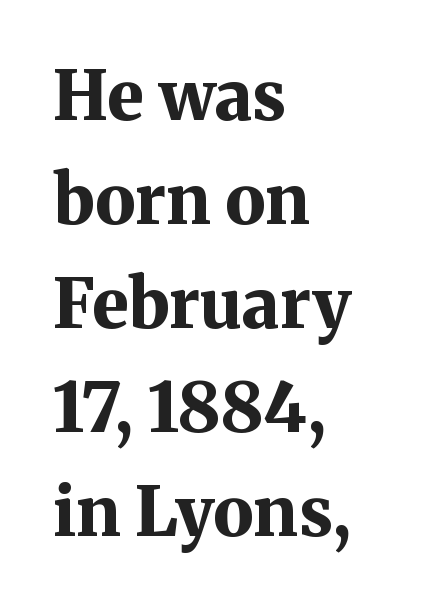
The image shows 68 px bold serif type, upright; set left-aligned, normal line spacing (1.53x), normal letter spacing, not underlined; medium stroke contrast and a medium x-height.
